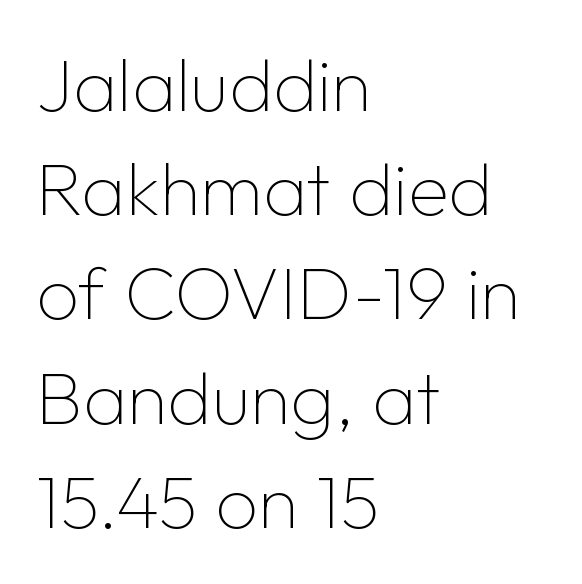
Q: Is the text bold? A: No.
Q: Is the text italic (slanted)? A: No, it is upright.
Q: Is the typeface a serif or a sans-serif typeface? A: Sans-serif.
Q: Is the text underlined? A: No.
Q: How is the paragraph aligned? A: Left-aligned.
Q: Is the spacing between letters normal or unusually wide? A: Normal.
Q: Is the spacing between lines tight, normal or loose? A: Normal.
Q: Width (condensed, normal, or wide)? A: Normal.
Q: Stroke contrast? A: Low.
Q: x-height? A: Medium.
Q: Monospaced? A: No.
